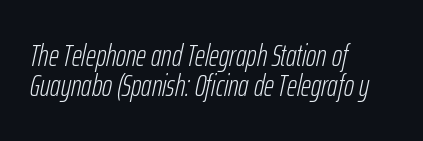
{"italic": "yes", "lean": "right", "slant_degrees": 12, "bold": "no", "weight": "light", "width": "condensed", "stroke_contrast": "low", "x_height": "medium", "monospaced": "no", "underline": "no", "align": "left", "line_spacing": "tight", "line_spacing_ratio": 0.97, "letter_spacing": "normal", "letter_spacing_em": 0.0, "glyph_px": 31}
